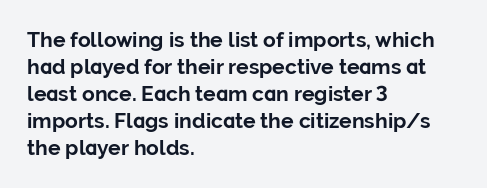
The image shows 21 px bold type, upright; set left-aligned, normal line spacing (1.29x), normal letter spacing, not underlined.
